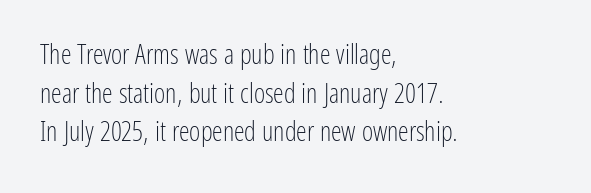
Stroke thickness stays within the range of a standard reading face or lighter. Notice how descenders clear the ascenders below comfortably — that's standard leading. There is no visible air inserted between adjacent glyphs. Casual observation: everything's shoved over to the left. The specimen omits any rule beneath the text block's lines. The letters stand straight up with perfectly vertical stems.
